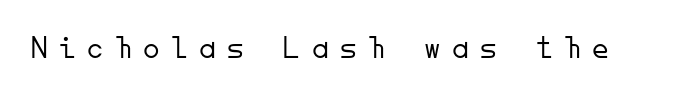
{"serif": "no", "italic": "no", "bold": "no", "weight": "light", "width": "normal", "stroke_contrast": "low", "x_height": "small", "monospaced": "yes", "underline": "no", "letter_spacing": "wide", "letter_spacing_em": 0.35, "glyph_px": 33}
